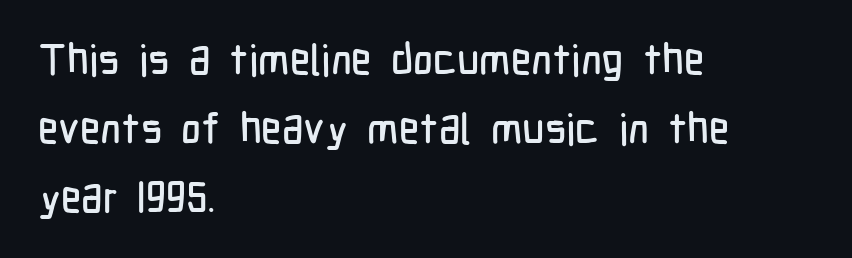
{"serif": "no", "italic": "no", "width": "condensed", "stroke_contrast": "low", "x_height": "medium", "monospaced": "no", "underline": "no", "align": "left", "line_spacing": "normal", "line_spacing_ratio": 1.6, "letter_spacing": "normal", "letter_spacing_em": 0.0, "glyph_px": 43}
